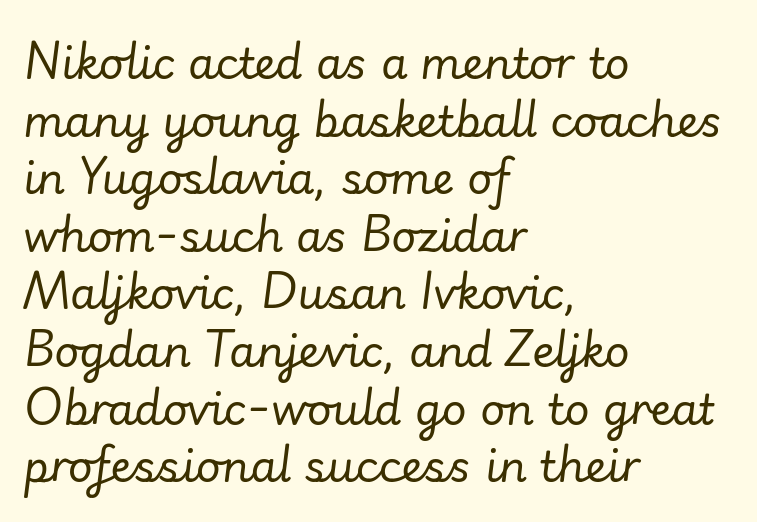
{"italic": "yes", "lean": "right", "slant_degrees": 7, "bold": "no", "weight": "regular", "width": "normal", "stroke_contrast": "low", "x_height": "small", "monospaced": "no", "underline": "no", "align": "left", "line_spacing": "normal", "line_spacing_ratio": 1.34, "letter_spacing": "normal", "letter_spacing_em": 0.0, "glyph_px": 43}
